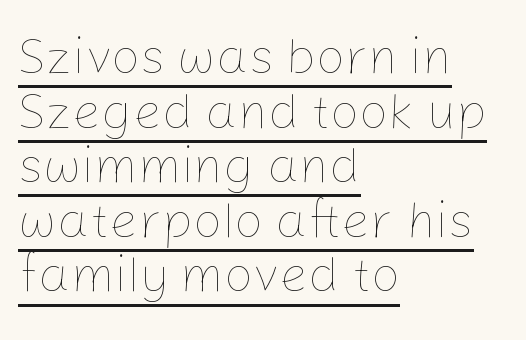
The image shows 51 px thin type, upright; set left-aligned, tight line spacing (1.07x), normal letter spacing, underlined; low stroke contrast and a medium x-height.
